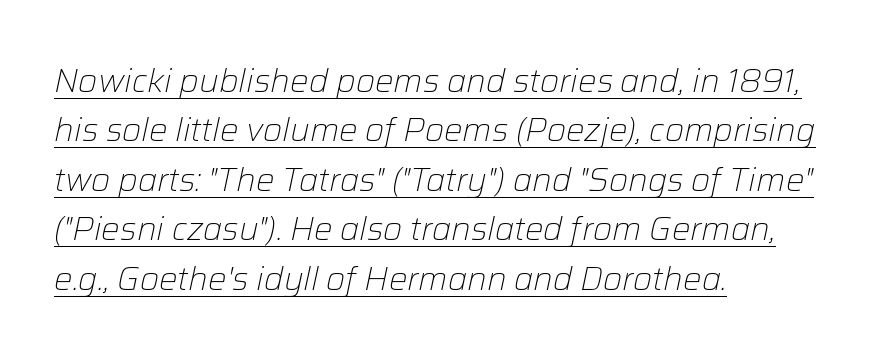
Q: Is the text bold? A: No.
Q: Is the text italic (slanted)? A: Yes, it leans right by about 12 degrees.
Q: Is the text underlined? A: Yes.
Q: How is the paragraph aligned? A: Left-aligned.
Q: Is the spacing between letters normal or unusually wide? A: Normal.
Q: Is the spacing between lines tight, normal or loose? A: Normal.
Q: Width (condensed, normal, or wide)? A: Normal.
Q: Stroke contrast? A: Low.
Q: x-height? A: Medium.
Q: Monospaced? A: No.
